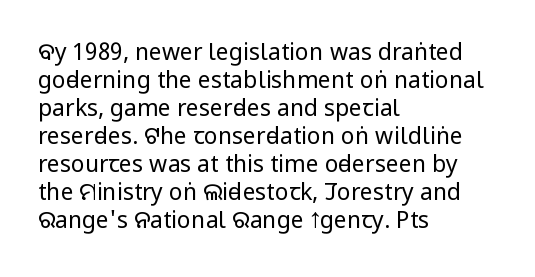
Q: Is the text bold? A: No.
Q: Is the text italic (slanted)? A: No, it is upright.
Q: Is the text underlined? A: No.
Q: How is the paragraph aligned? A: Left-aligned.
Q: Is the spacing between letters normal or unusually wide? A: Normal.
